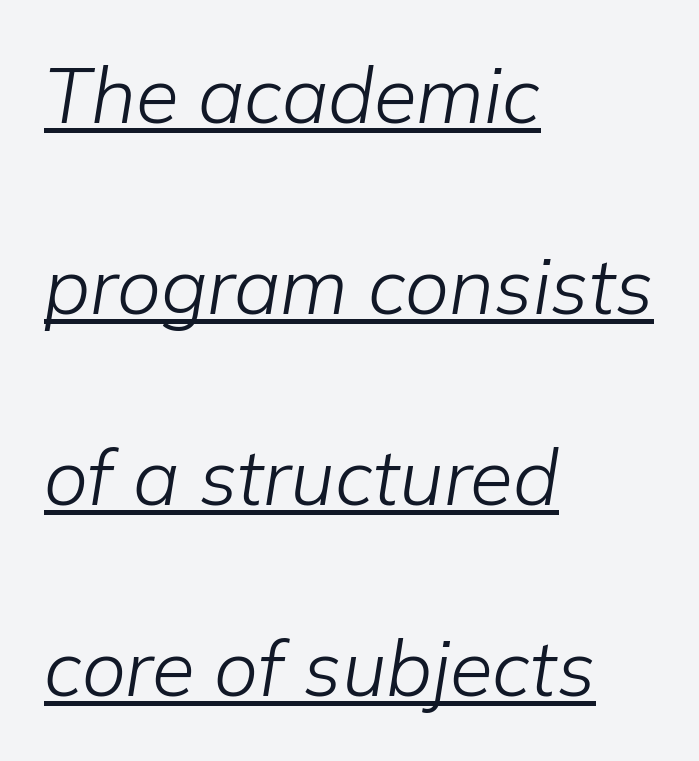
The image shows 78 px light type, italic (leaning right); set left-aligned, loose line spacing (2.45x), normal letter spacing, underlined; low stroke contrast and a medium x-height.
